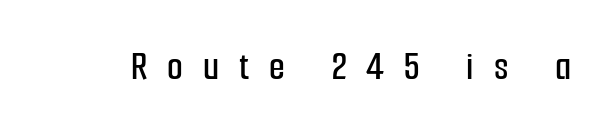
{"serif": "no", "italic": "no", "width": "condensed", "stroke_contrast": "low", "x_height": "medium", "monospaced": "no", "underline": "no", "letter_spacing": "wide", "letter_spacing_em": 0.49, "glyph_px": 41}
